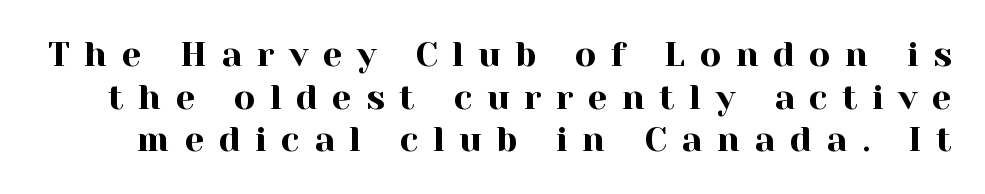
{"serif": "yes", "italic": "no", "width": "normal", "x_height": "medium", "monospaced": "no", "underline": "no", "line_spacing_ratio": 1.22, "letter_spacing": "wide", "letter_spacing_em": 0.41, "glyph_px": 35}
